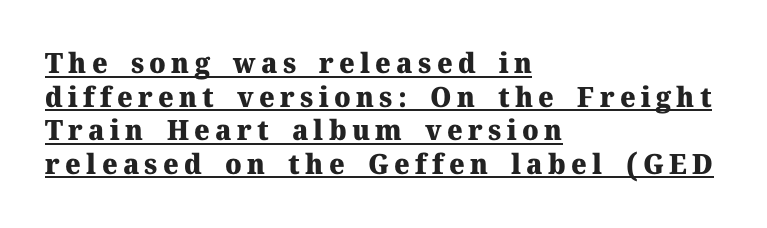
The image shows 28 px heavy serif type, upright; set left-aligned, line spacing 1.2x, underlined; medium stroke contrast and a medium x-height.
